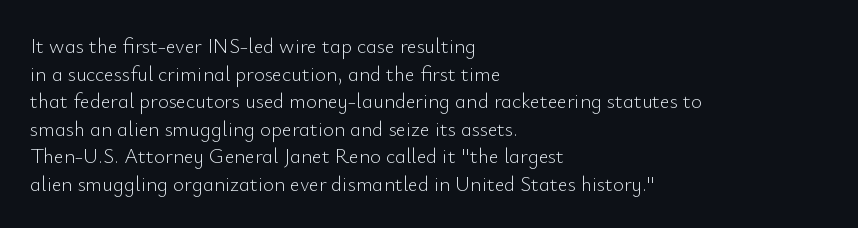
{"italic": "no", "bold": "no", "underline": "no", "align": "left", "line_spacing": "normal", "line_spacing_ratio": 1.31, "letter_spacing": "normal", "letter_spacing_em": 0.0, "glyph_px": 21}
